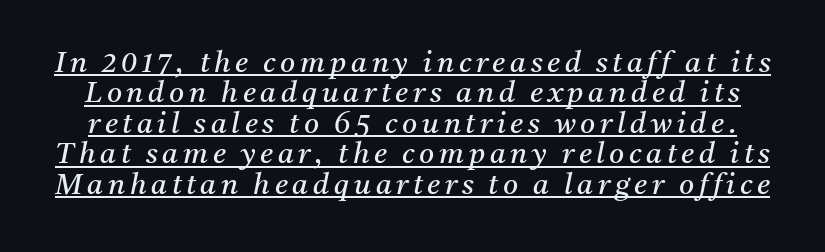
Q: Is the text bold? A: No.
Q: Is the text italic (slanted)? A: Yes, it leans right by about 11 degrees.
Q: Is the typeface a serif or a sans-serif typeface? A: Serif.
Q: Is the text underlined? A: Yes.
Q: Is the spacing between lines tight, normal or loose? A: Tight.
Q: Width (condensed, normal, or wide)? A: Normal.
Q: Stroke contrast? A: Medium.
Q: x-height? A: Medium.
Q: Monospaced? A: No.
